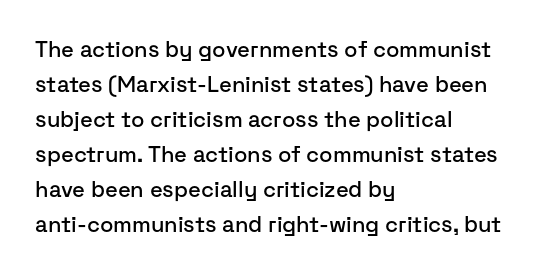
The vertical gap from one line to the next is medium. In terms of posture, this sample is upright. The ragged edge is on the right, which tells us the setting is flush left. Look at the tracking — it's just the regular setting, nothing added. Only glyphs here, with clear space below each row.
